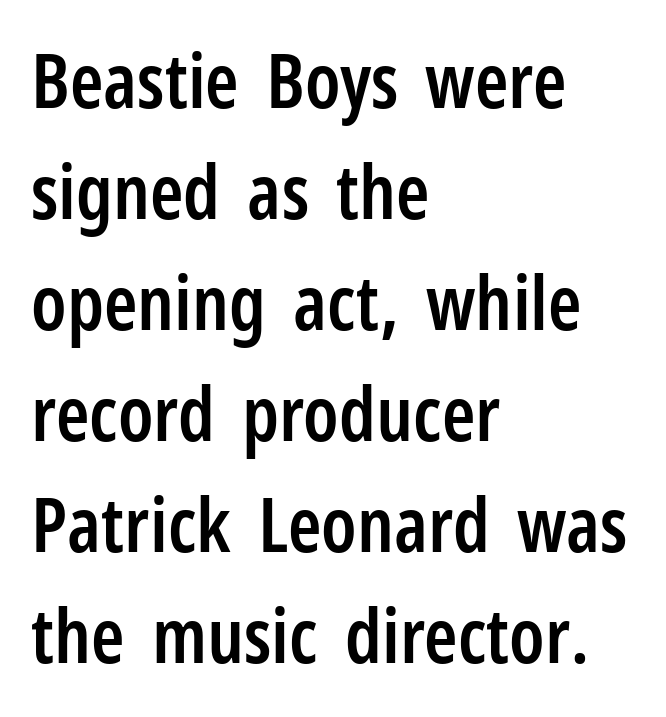
Q: Is the text bold? A: Semi-bold.
Q: Is the text italic (slanted)? A: No, it is upright.
Q: Is the typeface a serif or a sans-serif typeface? A: Sans-serif.
Q: Is the text underlined? A: No.
Q: How is the paragraph aligned? A: Left-aligned.
Q: Is the spacing between letters normal or unusually wide? A: Normal.
Q: Is the spacing between lines tight, normal or loose? A: Normal.
Q: Width (condensed, normal, or wide)? A: Condensed.
Q: Stroke contrast? A: Low.
Q: x-height? A: Medium.
Q: Monospaced? A: No.
